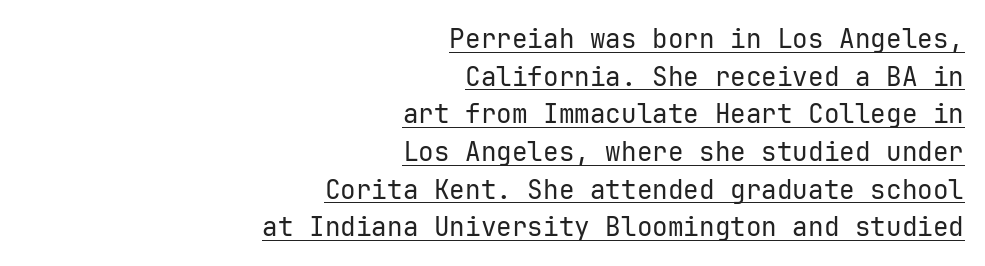
The image shows 26 px text type, upright; set right-aligned, normal line spacing (1.45x), normal letter spacing, underlined.
